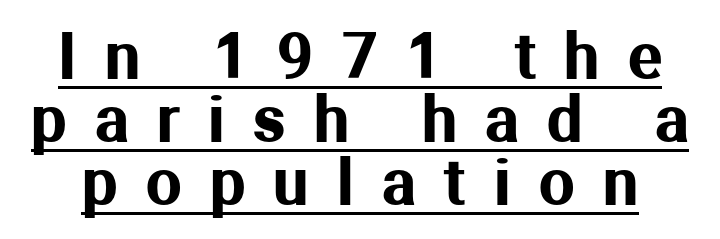
Q: Is the text italic (slanted)? A: No, it is upright.
Q: Is the typeface a serif or a sans-serif typeface? A: Sans-serif.
Q: Is the text underlined? A: Yes.
Q: Is the spacing between letters normal or unusually wide? A: Unusually wide.
Q: Is the spacing between lines tight, normal or loose? A: Tight.
Q: Width (condensed, normal, or wide)? A: Normal.
Q: Stroke contrast? A: Medium.
Q: x-height? A: Medium.
Q: Monospaced? A: No.
